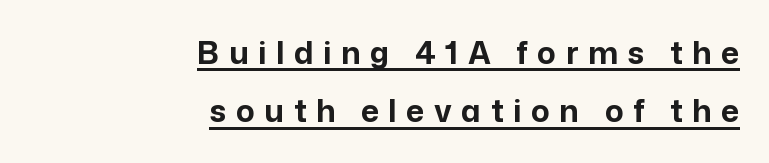
{"serif": "no", "italic": "no", "bold": "yes", "weight": "bold", "width": "normal", "stroke_contrast": "low", "x_height": "medium", "monospaced": "no", "underline": "yes", "align": "right", "line_spacing_ratio": 1.88, "letter_spacing": "wide", "letter_spacing_em": 0.31, "glyph_px": 31}
